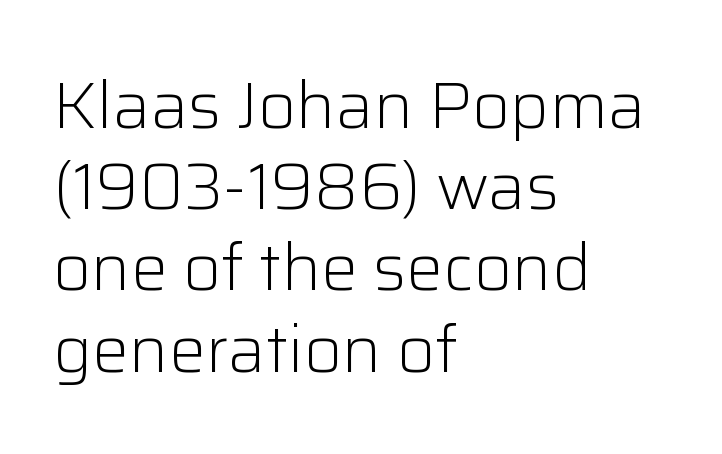
Q: Is the text bold? A: No.
Q: Is the text italic (slanted)? A: No, it is upright.
Q: Is the typeface a serif or a sans-serif typeface? A: Sans-serif.
Q: Is the text underlined? A: No.
Q: How is the paragraph aligned? A: Left-aligned.
Q: Is the spacing between letters normal or unusually wide? A: Normal.
Q: Width (condensed, normal, or wide)? A: Normal.
Q: Stroke contrast? A: Low.
Q: x-height? A: Medium.
Q: Monospaced? A: No.
